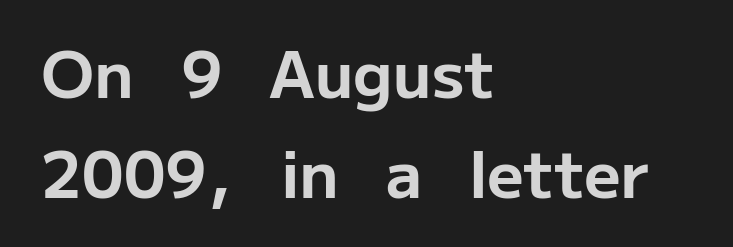
The image shows 64 px bold sans-serif type, upright; set left-aligned, normal line spacing (1.56x), normal letter spacing, not underlined; low stroke contrast and a medium x-height.
